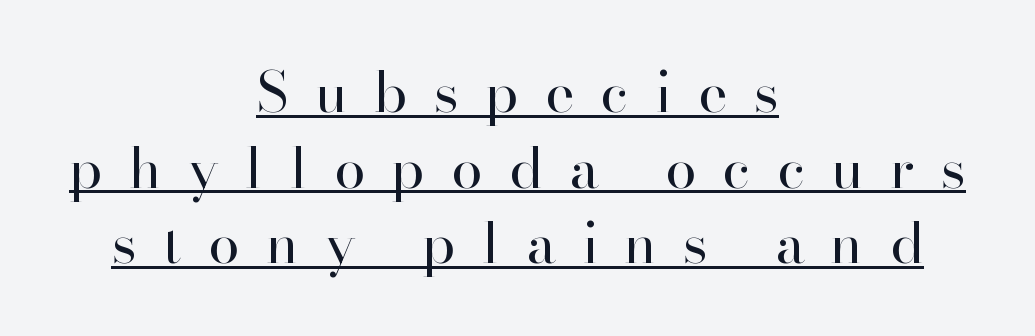
The image shows 56 px regular-weight serif type, upright; set centered, normal line spacing (1.35x), unusually wide letter spacing (+0.47 em), underlined; high stroke contrast and a small x-height.
